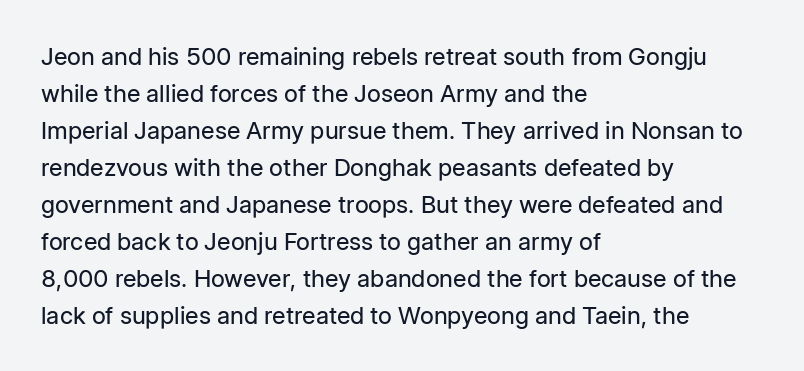
The image shows 24 px text type, upright; set left-aligned, normal line spacing (1.54x), normal letter spacing, not underlined.
